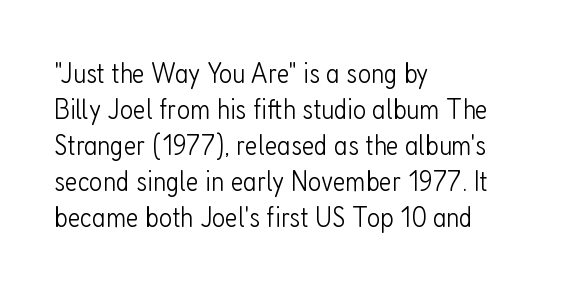
The image shows 29 px light, condensed sans-serif type, upright; set left-aligned, line spacing 1.24x, normal letter spacing, not underlined; low stroke contrast and a medium x-height.
